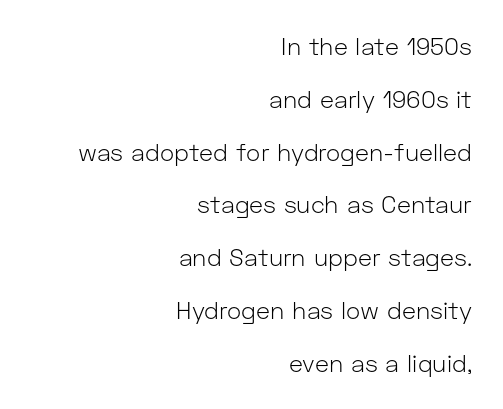
Q: Is the text bold? A: No.
Q: Is the text italic (slanted)? A: No, it is upright.
Q: Is the text underlined? A: No.
Q: How is the paragraph aligned? A: Right-aligned.
Q: Is the spacing between letters normal or unusually wide? A: Normal.
Q: Is the spacing between lines tight, normal or loose? A: Loose.
